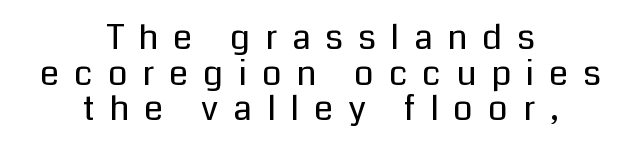
Q: Is the text bold? A: No.
Q: Is the text italic (slanted)? A: No, it is upright.
Q: Is the typeface a serif or a sans-serif typeface? A: Sans-serif.
Q: Is the text underlined? A: No.
Q: How is the paragraph aligned? A: Centered.
Q: Is the spacing between letters normal or unusually wide? A: Unusually wide.
Q: Is the spacing between lines tight, normal or loose? A: Tight.
Q: Width (condensed, normal, or wide)? A: Normal.
Q: Stroke contrast? A: Low.
Q: x-height? A: Medium.
Q: Monospaced? A: No.
